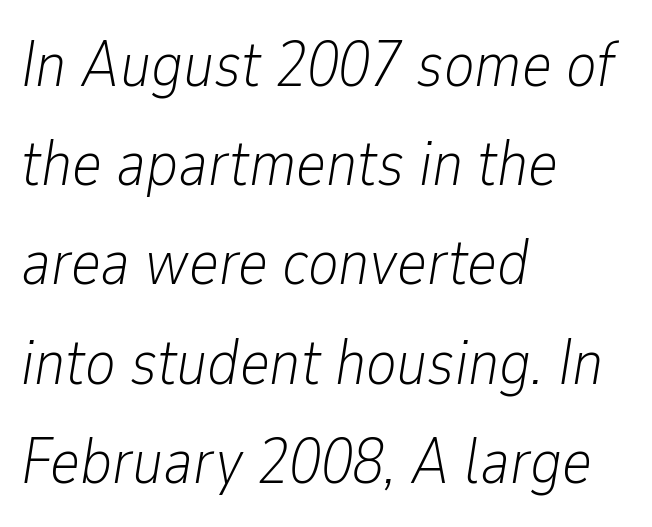
Q: Is the text bold? A: No.
Q: Is the text italic (slanted)? A: Yes, it leans right by about 9 degrees.
Q: Is the text underlined? A: No.
Q: How is the paragraph aligned? A: Left-aligned.
Q: Is the spacing between letters normal or unusually wide? A: Normal.
Q: Is the spacing between lines tight, normal or loose? A: Normal.
Q: Width (condensed, normal, or wide)? A: Condensed.
Q: Stroke contrast? A: Low.
Q: x-height? A: Medium.
Q: Monospaced? A: No.
